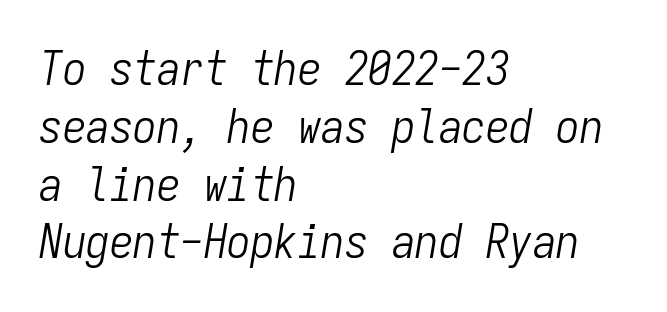
Glyph-to-glyph distance matches everyday printed text. Is the stroke heavy? The answer is a plain regular-or-lighter. Looks like terminal output: every glyph gets an equal slot. The font's italic variant was chosen for this text. Only glyphs here, with clear space below each row. Horizontally, the lines are justified to the leading edge only.
